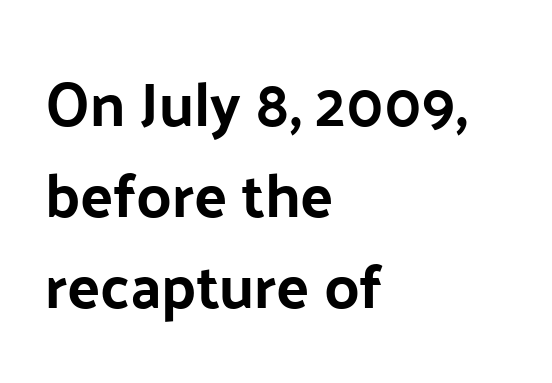
{"serif": "no", "italic": "no", "width": "normal", "stroke_contrast": "low", "x_height": "medium", "monospaced": "no", "underline": "no", "align": "left", "line_spacing": "normal", "line_spacing_ratio": 1.49, "letter_spacing": "normal", "letter_spacing_em": 0.0, "glyph_px": 61}
